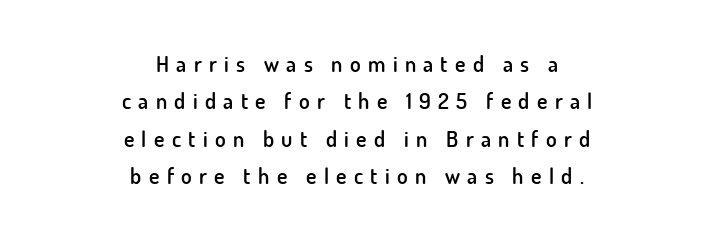
Italic: no, the glyphs are upright roman. Letter spacing: wide. The zone under the glyphs is completely vacant. How heavy is the stroke? Medium-heavy — a semibold, shy of bold. Is there much room between lines? A standard amount, neither cramped nor airy.
